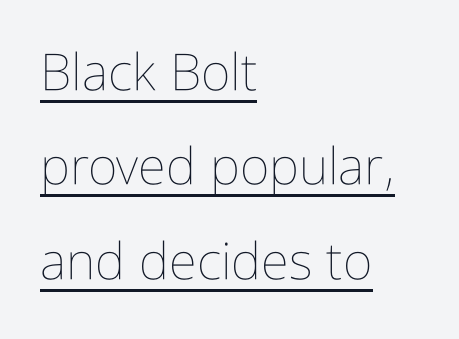
Q: Is the text bold? A: No.
Q: Is the text italic (slanted)? A: No, it is upright.
Q: Is the text underlined? A: Yes.
Q: How is the paragraph aligned? A: Left-aligned.
Q: Is the spacing between letters normal or unusually wide? A: Normal.
Q: Width (condensed, normal, or wide)? A: Condensed.
Q: Stroke contrast? A: Low.
Q: x-height? A: Medium.
Q: Monospaced? A: No.
